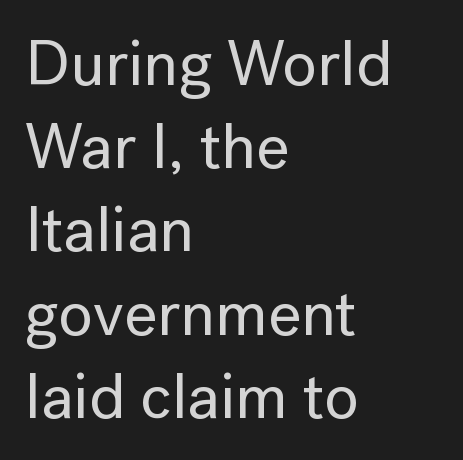
{"serif": "no", "italic": "no", "width": "normal", "stroke_contrast": "low", "x_height": "medium", "monospaced": "no", "underline": "no", "align": "left", "line_spacing": "normal", "line_spacing_ratio": 1.3, "letter_spacing": "normal", "letter_spacing_em": 0.0, "glyph_px": 64}
